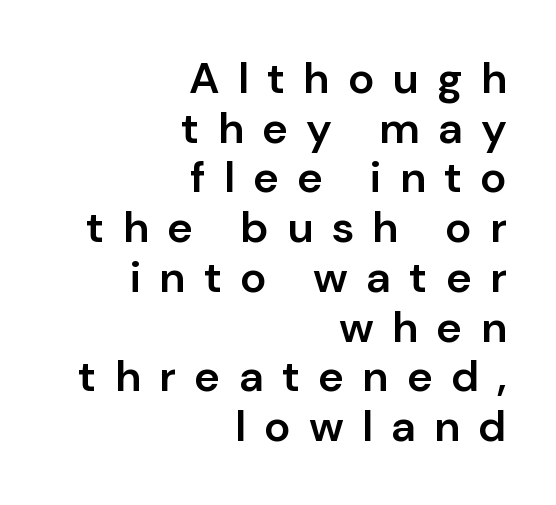
{"serif": "no", "italic": "no", "bold": "semi", "weight": "semibold", "width": "normal", "stroke_contrast": "low", "x_height": "medium", "monospaced": "no", "underline": "no", "align": "right", "line_spacing": "tight", "line_spacing_ratio": 1.13, "letter_spacing": "wide", "letter_spacing_em": 0.41, "glyph_px": 44}
